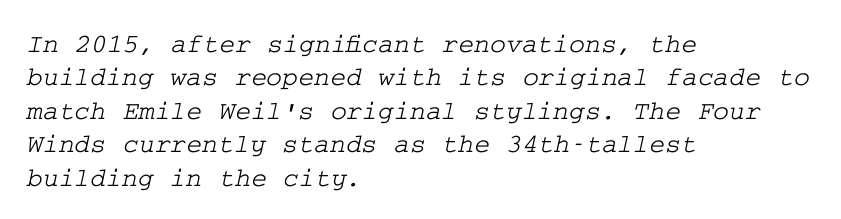
The glyphs are unaccompanied by any horizontal stroke below them. Spacing between characters is what you'd get straight out of the box. Horizontal alignment here is leftward, the default for most running prose.
